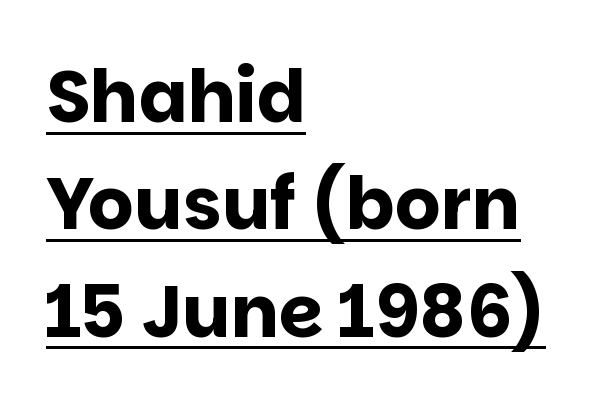
The typography opts for an upright posture over an oblique one. Caption: lettering with a line underneath. Character widths vary here, with narrow letters taking less room than wide ones. Where is the straight margin? On the left.
